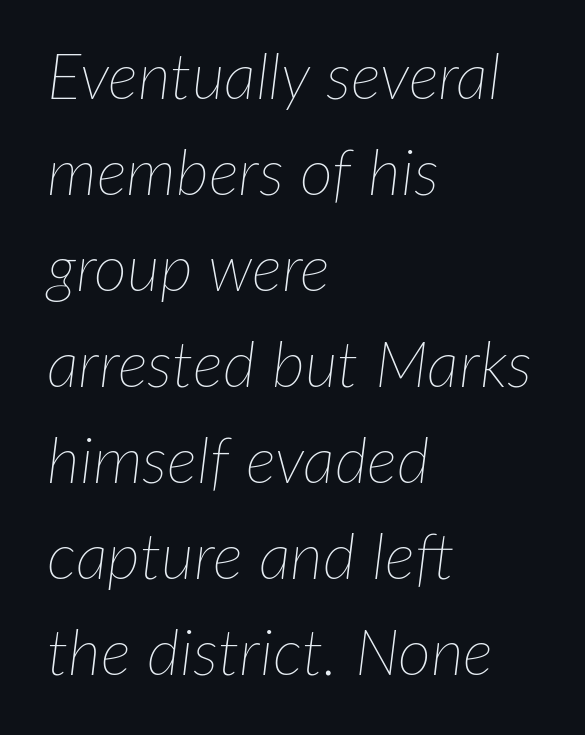
Q: Is the text bold? A: No.
Q: Is the text italic (slanted)? A: Yes, it leans right by about 7 degrees.
Q: Is the text underlined? A: No.
Q: How is the paragraph aligned? A: Left-aligned.
Q: Is the spacing between letters normal or unusually wide? A: Normal.
Q: Is the spacing between lines tight, normal or loose? A: Normal.
Q: Width (condensed, normal, or wide)? A: Normal.
Q: Stroke contrast? A: Low.
Q: x-height? A: Medium.
Q: Monospaced? A: No.
